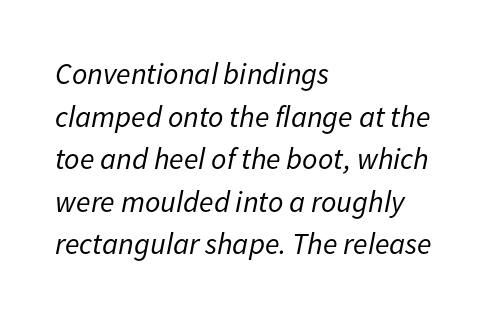
Notice how the passage keeps a crisp vertical edge on the left only. A typesetter would call this proportional, since set widths differ per character. These lines sit exactly where default settings would place them. Any mark beneath the type? The region is blank. Nothing unusual about the tracking: characters are spaced as the font intends. The lettering tilts uniformly, giving the passage an italic look.
